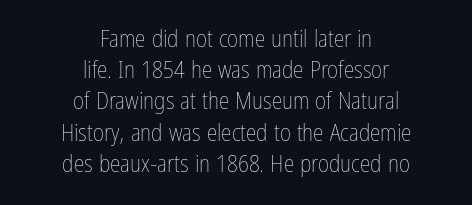
Q: Is the text bold? A: No.
Q: Is the text italic (slanted)? A: No, it is upright.
Q: Is the text underlined? A: No.
Q: How is the paragraph aligned? A: Centered.
Q: Is the spacing between letters normal or unusually wide? A: Normal.
Q: Is the spacing between lines tight, normal or loose? A: Normal.
